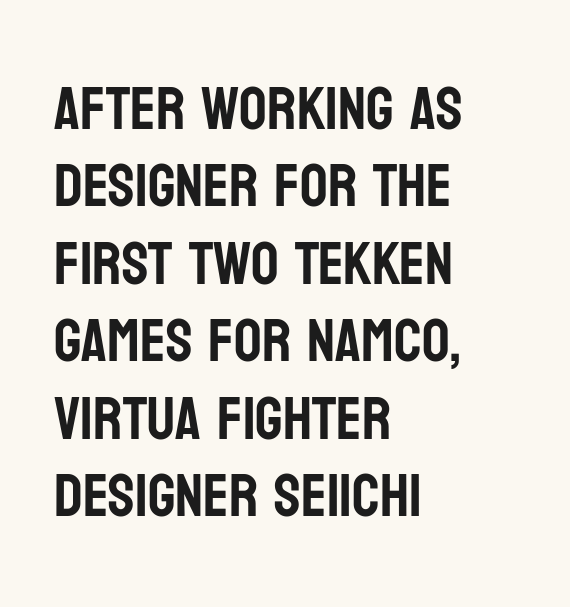
The image shows 61 px condensed sans-serif type, upright; set left-aligned, normal line spacing (1.27x), normal letter spacing, not underlined; low stroke contrast and a large x-height.
